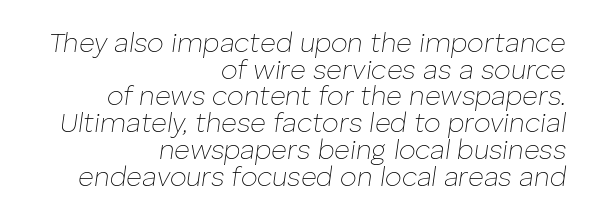
{"italic": "yes", "lean": "right", "slant_degrees": 8, "bold": "no", "underline": "no", "align": "right", "line_spacing": "tight", "line_spacing_ratio": 0.99, "letter_spacing": "normal", "letter_spacing_em": 0.0, "glyph_px": 27}
